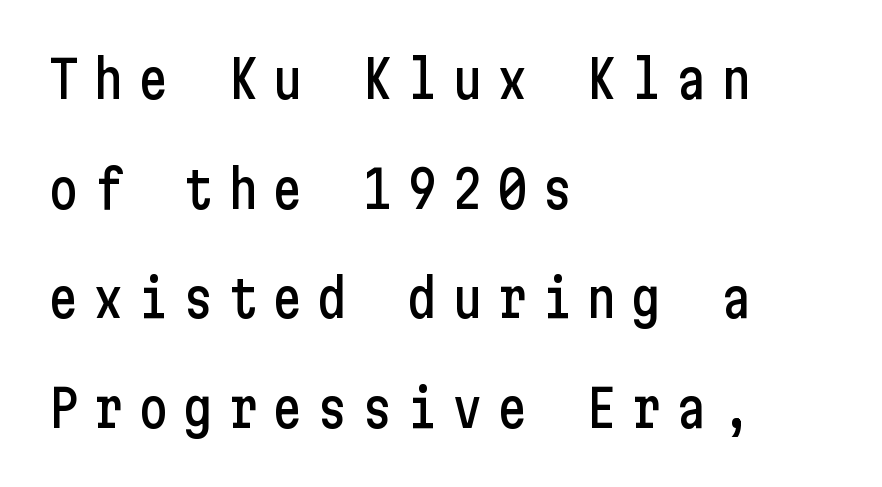
It's the straight-up-and-down kind of type. Any mark beneath the type? The region is blank. Line starts are locked; line ends wander. How would I describe the line gaps? Wide and relaxed. The rendering shows plain stroke endings on the letterforms — a sans-serif design.
